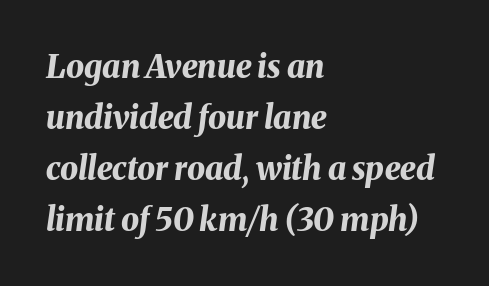
Character widths vary here, with narrow letters taking less room than wide ones. Lines of text with bare space underneath. The passage shown has conventional tracking throughout. The lettering tilts uniformly, giving the passage an italic look.
